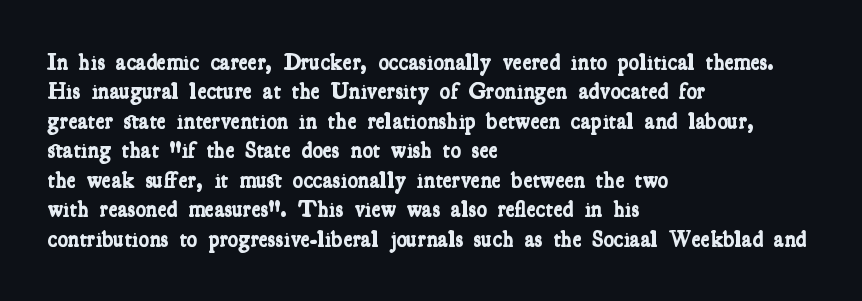
Q: Is the text bold? A: Yes.
Q: Is the text underlined? A: No.
Q: How is the paragraph aligned? A: Left-aligned.
Q: Is the spacing between letters normal or unusually wide? A: Normal.
Q: Is the spacing between lines tight, normal or loose? A: Normal.
